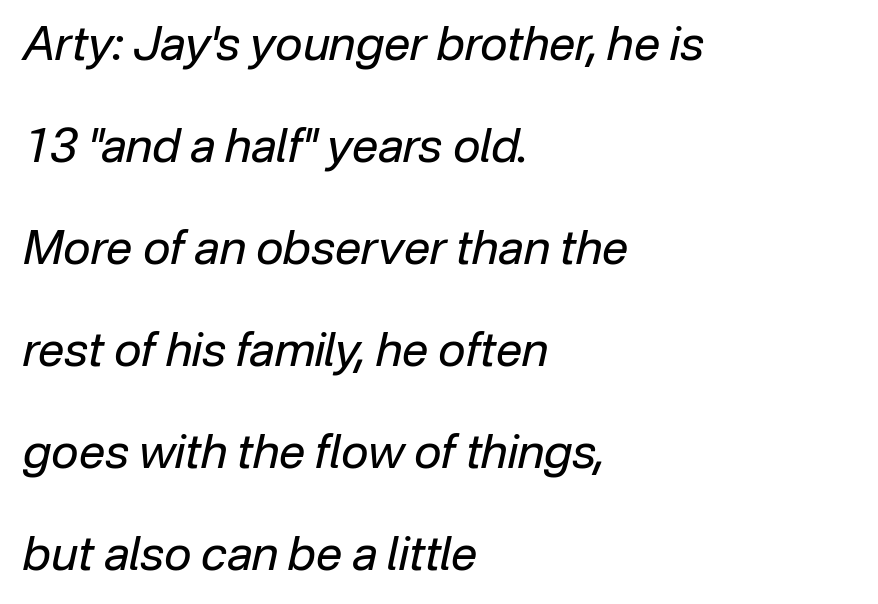
Proportional: the letters do not fall into vertical columns. The cut favours lightness, reaching ordinary text weight at its darkest. Check the space under the baseline: it is left empty. A typesetter would mark this as italic. Whoever set this chose breathing room over compactness in the vertical rhythm. Does the copy run flush right? No — it runs flush left.
